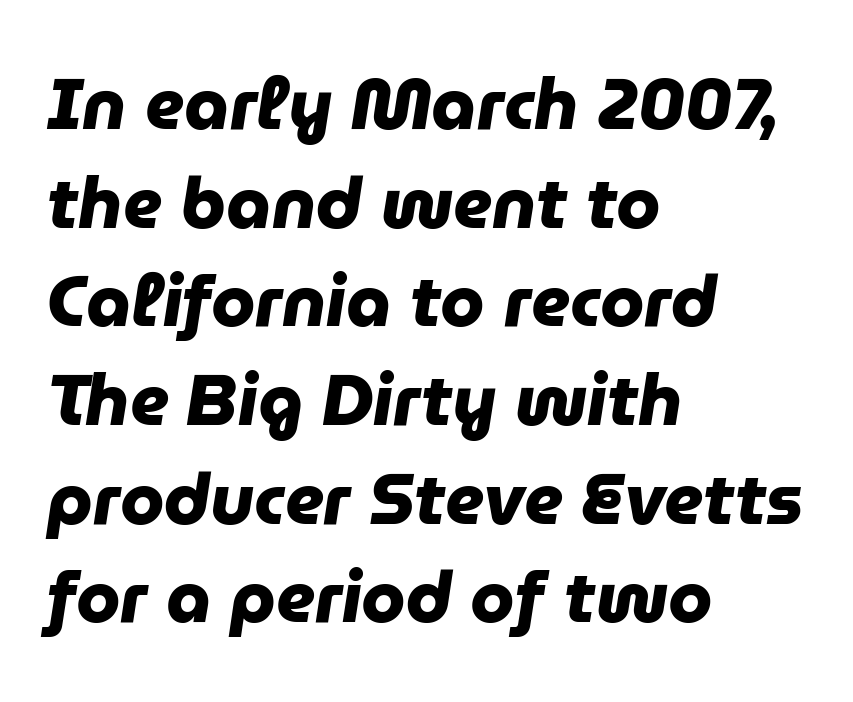
Q: Is the text bold? A: Yes.
Q: Is the typeface a serif or a sans-serif typeface? A: Sans-serif.
Q: Is the text underlined? A: No.
Q: How is the paragraph aligned? A: Left-aligned.
Q: Is the spacing between letters normal or unusually wide? A: Normal.
Q: Is the spacing between lines tight, normal or loose? A: Normal.
Q: Width (condensed, normal, or wide)? A: Normal.
Q: Stroke contrast? A: Low.
Q: x-height? A: Medium.
Q: Monospaced? A: No.
